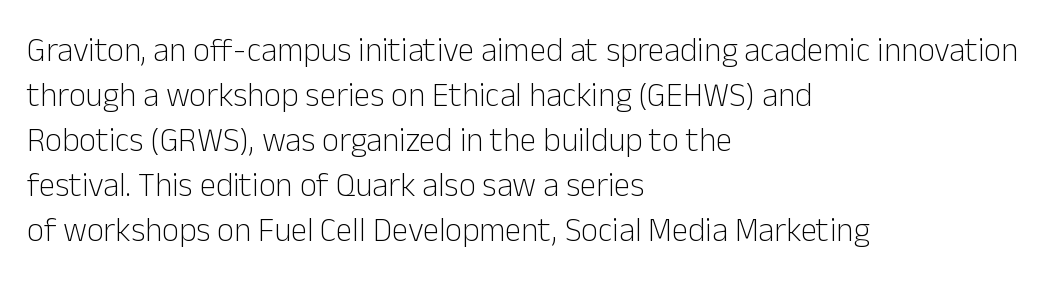
Quick note: underline off. Posture: straight, roman, zero tilt. You could call the tracking neutral — neither tight nor loose. The strokes carry an ordinary text weight at most.
